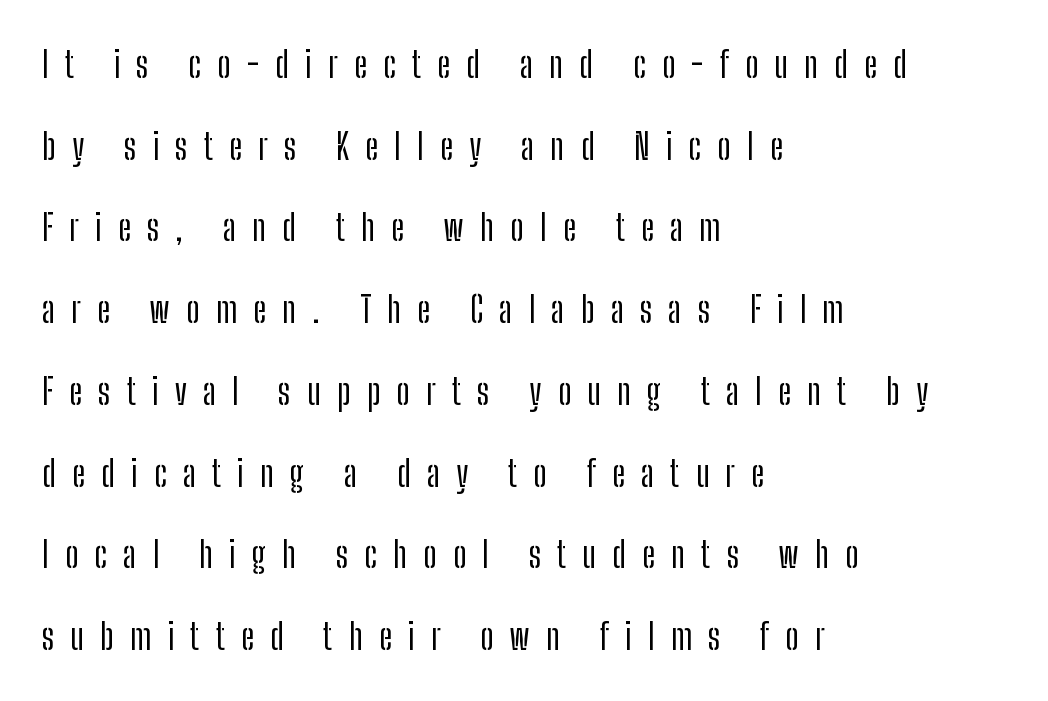
Nope, not italic — everything's standing straight. A typesetter would call this proportional, since set widths differ per character. Between one letter and the next there's a generous, obvious gap. Lines of text with bare space underneath.
